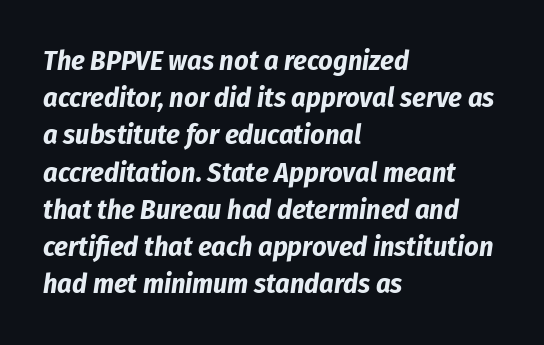
{"italic": "yes", "lean": "right", "slant_degrees": 8, "bold": "yes", "weight": "bold", "width": "condensed", "stroke_contrast": "low", "x_height": "medium", "monospaced": "no", "underline": "no", "align": "left", "line_spacing": "normal", "line_spacing_ratio": 1.33, "letter_spacing": "normal", "letter_spacing_em": 0.0, "glyph_px": 28}
